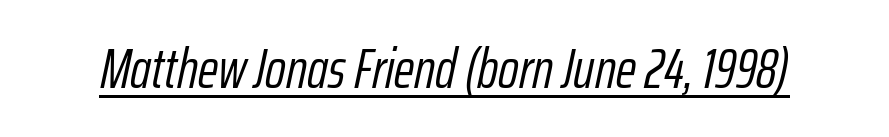
{"italic": "yes", "lean": "right", "slant_degrees": 12, "bold": "no", "weight": "light", "width": "condensed", "stroke_contrast": "low", "x_height": "medium", "monospaced": "no", "underline": "yes", "letter_spacing": "normal", "letter_spacing_em": 0.0, "glyph_px": 56}
